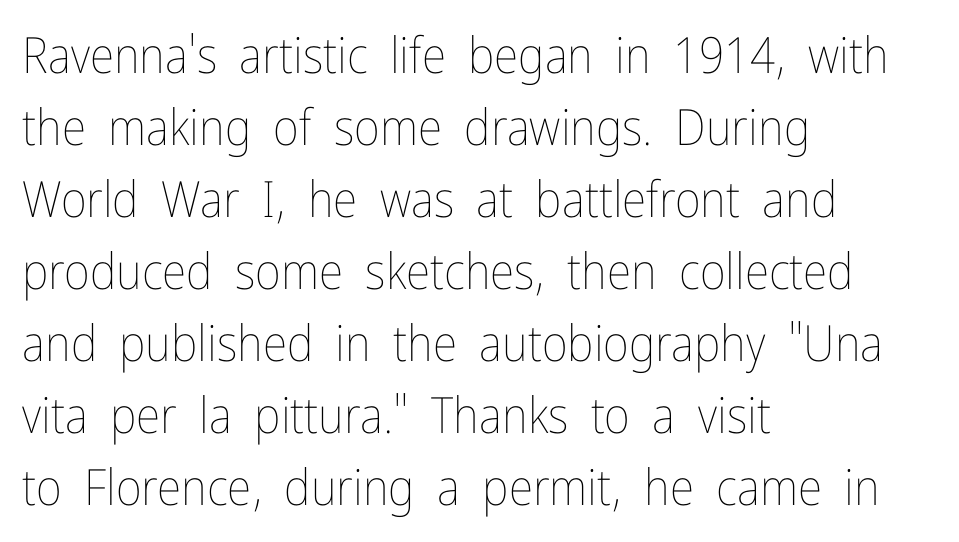
Q: Is the text bold? A: No.
Q: Is the text italic (slanted)? A: No, it is upright.
Q: Is the text underlined? A: No.
Q: How is the paragraph aligned? A: Left-aligned.
Q: Is the spacing between letters normal or unusually wide? A: Normal.
Q: Is the spacing between lines tight, normal or loose? A: Normal.
Q: Width (condensed, normal, or wide)? A: Condensed.
Q: Stroke contrast? A: Low.
Q: x-height? A: Medium.
Q: Monospaced? A: No.
